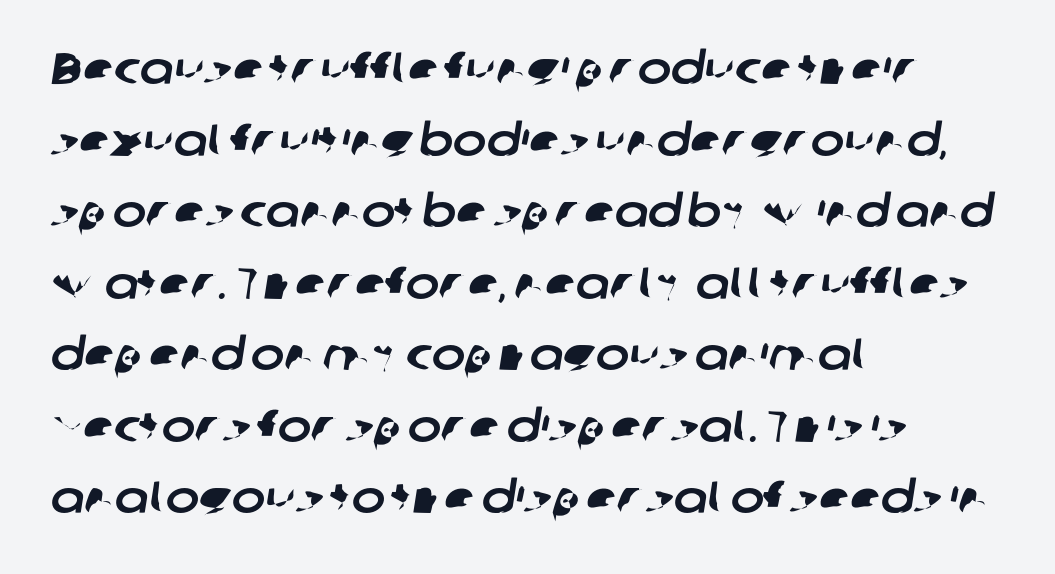
{"serif": "no", "width": "normal", "stroke_contrast": "low", "x_height": "medium", "monospaced": "no", "underline": "no", "align": "left", "line_spacing": "normal", "line_spacing_ratio": 1.59, "letter_spacing": "normal", "letter_spacing_em": 0.0, "glyph_px": 45}
